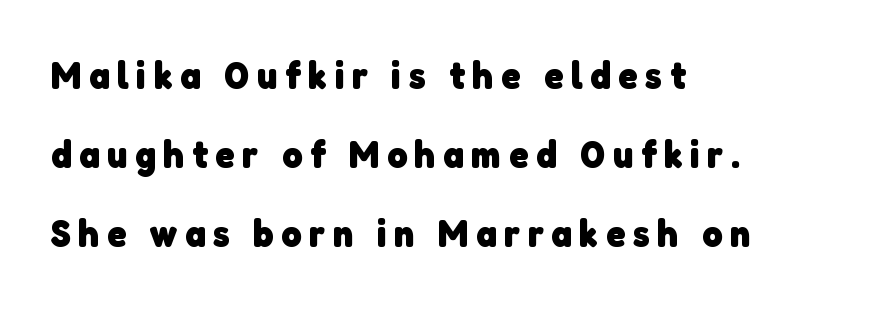
{"serif": "no", "bold": "yes", "weight": "heavy", "width": "normal", "stroke_contrast": "low", "x_height": "medium", "monospaced": "no", "underline": "no", "align": "left", "line_spacing": "loose", "line_spacing_ratio": 2.03, "glyph_px": 39}
